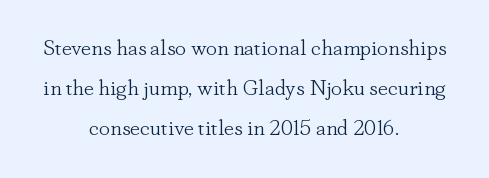
The lettering stays uniformly vertical, giving the passage a roman look. Think standard paragraph weight, or any step lighter than that. Short and long lines alike share a common midpoint. There is no visible air inserted between adjacent glyphs. Check under the words: just untouched page.
